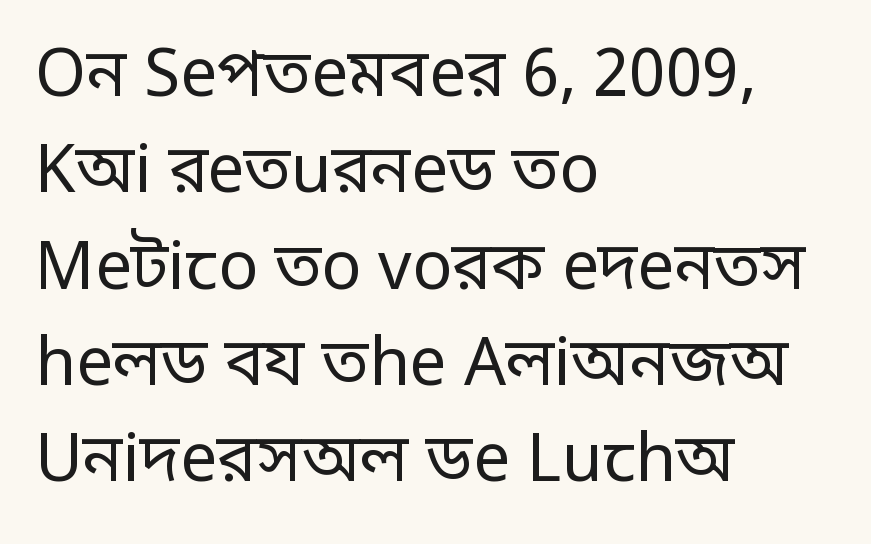
The image shows 66 px regular-weight, condensed sans-serif type, upright; set left-aligned, normal line spacing (1.46x), normal letter spacing, not underlined; low stroke contrast.
